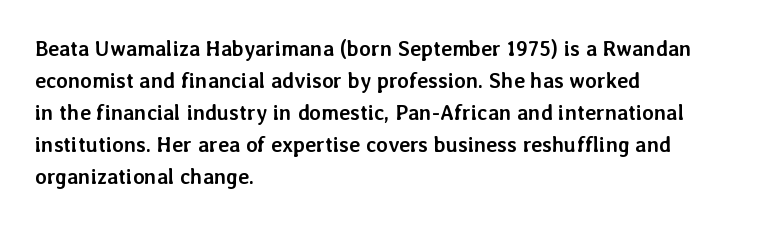
{"italic": "no", "bold": "yes", "underline": "no", "align": "left", "line_spacing": "normal", "line_spacing_ratio": 1.52, "letter_spacing": "normal", "letter_spacing_em": 0.0, "glyph_px": 21}
